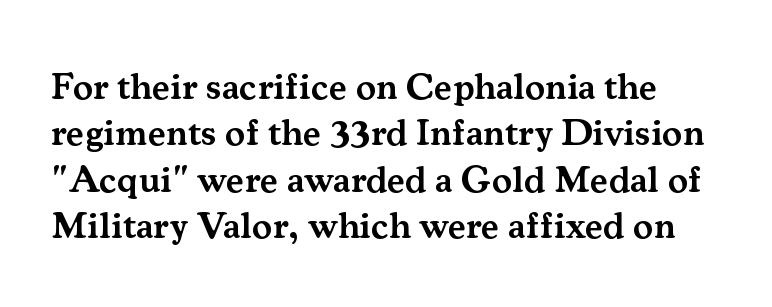
{"serif": "yes", "italic": "no", "bold": "semi", "weight": "semibold", "width": "normal", "stroke_contrast": "medium", "x_height": "small", "monospaced": "no", "underline": "no", "line_spacing_ratio": 1.22, "letter_spacing": "normal", "letter_spacing_em": 0.0, "glyph_px": 38}
